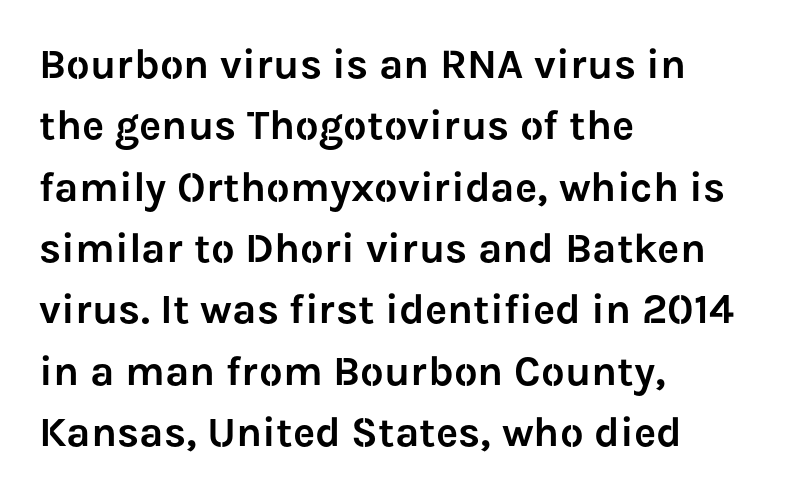
Q: Is the text italic (slanted)? A: No, it is upright.
Q: Is the typeface a serif or a sans-serif typeface? A: Sans-serif.
Q: Is the text underlined? A: No.
Q: How is the paragraph aligned? A: Left-aligned.
Q: Is the spacing between letters normal or unusually wide? A: Normal.
Q: Is the spacing between lines tight, normal or loose? A: Normal.
Q: Width (condensed, normal, or wide)? A: Normal.
Q: Stroke contrast? A: Low.
Q: x-height? A: Medium.
Q: Monospaced? A: No.
